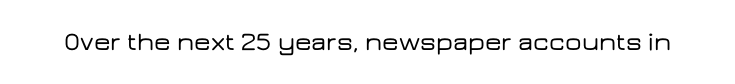
The image shows 26 px text type, upright; set normal letter spacing, not underlined.
